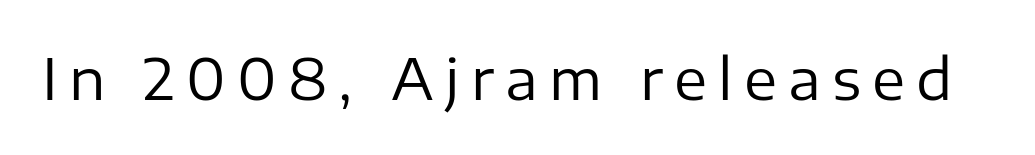
Does the type have serifs? No, each stem ends abruptly. A typesetter would call this heavily tracked-out type. Proportional: the letters do not fall into vertical columns. The typesetting does not lean heavy: it is not bold. The axis of the letterforms is exactly vertical.
